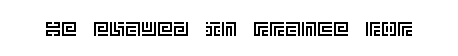
The image shows 20 px text type, upright; set normal letter spacing, not underlined.
